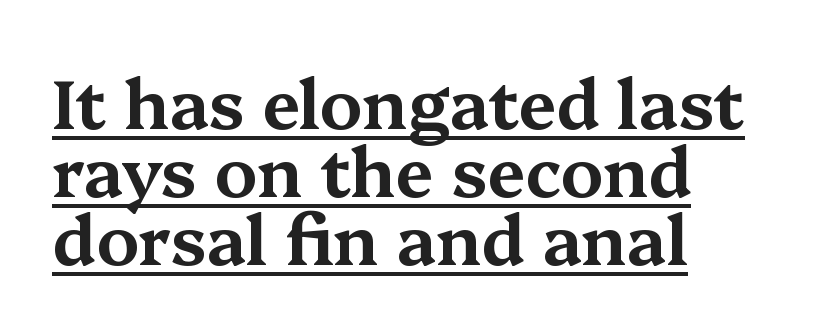
Here the designer chose a conventional face with non-uniform glyph widths. Regarding leading, the lines here are crowded together. In terms of letterspacing, this is plain default setting. Each line of the rendering has a horizontal stroke beneath the glyphs.
